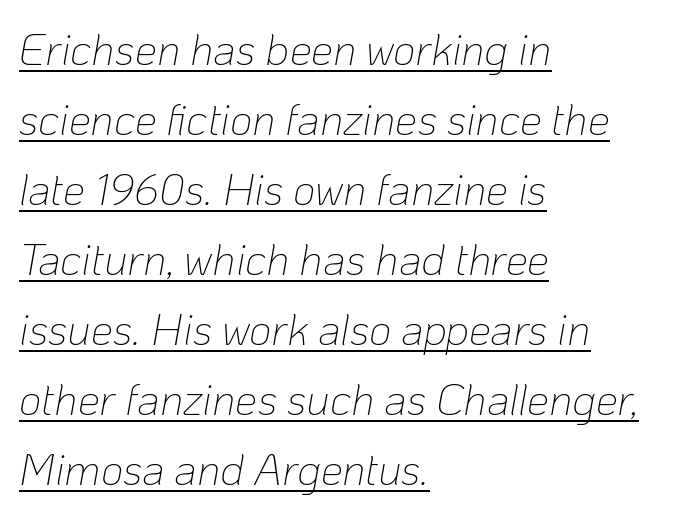
Characters follow at the spacing the type designer built in. Like a heading marked for emphasis, these lines bear an underscore. The rendering applies a slant to the glyphs. Stroke mass is kept to a normal reading level or below. The compositor pushed each line to the left boundary.
